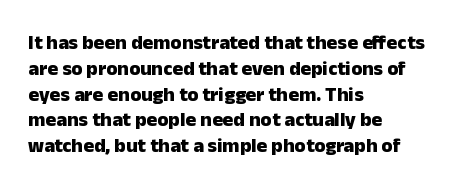
A typesetter would call this zero additional tracking. A classic flush-left, rag-right setting is used for this passage. The letters stand upright; this is a roman face. The glyphs are unaccompanied by any horizontal stroke below them. Line spacing here is normal.
